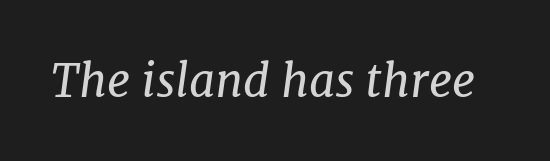
Is the type heavy? It reads as light-to-regular instead. Slant detected: the letters are inclined. The specimen omits any rule beneath the text block's lines. Proportional: the letters do not fall into vertical columns. Does extra space separate the letters? No, they use regular spacing.
